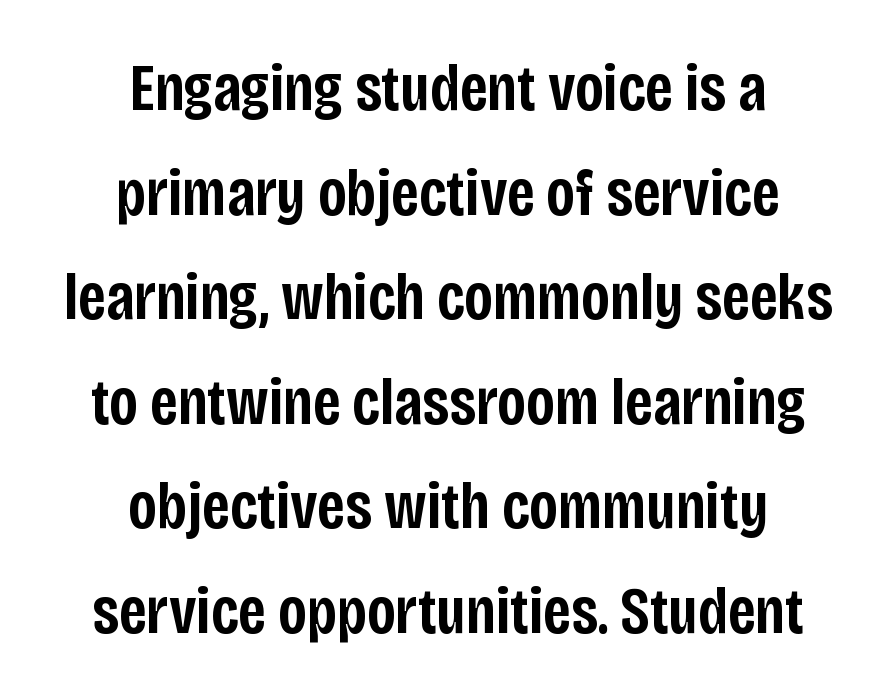
Q: Is the text bold? A: Semi-bold.
Q: Is the text italic (slanted)? A: No, it is upright.
Q: Is the typeface a serif or a sans-serif typeface? A: Sans-serif.
Q: Is the text underlined? A: No.
Q: How is the paragraph aligned? A: Centered.
Q: Is the spacing between letters normal or unusually wide? A: Normal.
Q: Is the spacing between lines tight, normal or loose? A: Normal.
Q: Width (condensed, normal, or wide)? A: Condensed.
Q: Stroke contrast? A: Low.
Q: x-height? A: Large.
Q: Monospaced? A: No.
